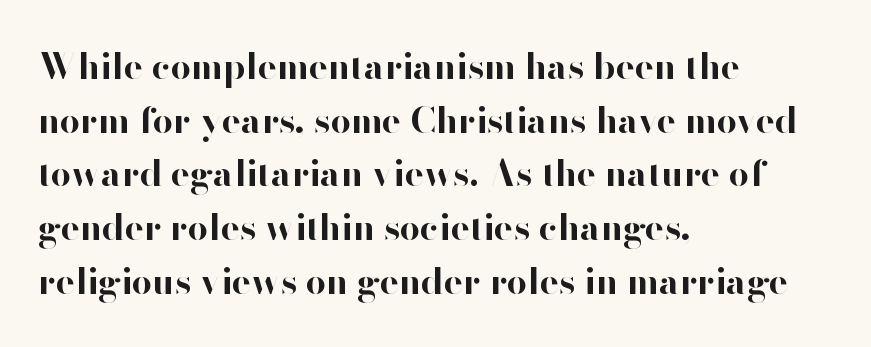
Q: Is the text bold? A: Yes.
Q: Is the text italic (slanted)? A: No, it is upright.
Q: Is the typeface a serif or a sans-serif typeface? A: Sans-serif.
Q: Is the text underlined? A: No.
Q: How is the paragraph aligned? A: Left-aligned.
Q: Is the spacing between letters normal or unusually wide? A: Normal.
Q: Is the spacing between lines tight, normal or loose? A: Normal.
Q: Width (condensed, normal, or wide)? A: Normal.
Q: Stroke contrast? A: High.
Q: x-height? A: Small.
Q: Monospaced? A: No.
